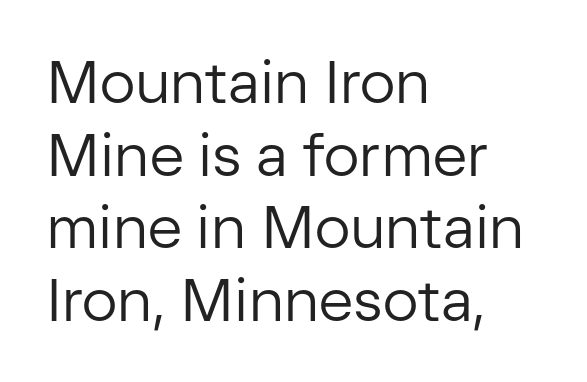
{"serif": "no", "italic": "no", "bold": "no", "weight": "regular", "width": "normal", "stroke_contrast": "low", "x_height": "medium", "monospaced": "no", "underline": "no", "align": "left", "line_spacing_ratio": 1.23, "letter_spacing": "normal", "letter_spacing_em": 0.0, "glyph_px": 59}
